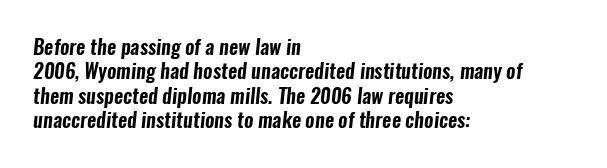
{"underline": "no", "align": "left", "line_spacing_ratio": 1.22, "letter_spacing": "normal", "letter_spacing_em": 0.0, "glyph_px": 20}
